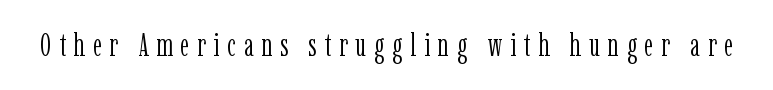
Spacing verdict: proportional, widths tailored to each character. The designer went with a serif here, giving each stem small feet. Words float on clear page, feet unadorned. Weight: not bold — regular or lighter. Is the letter spacing exaggerated? Yes — the characters are pushed far apart. Is there any slant? The stems are plumb.
